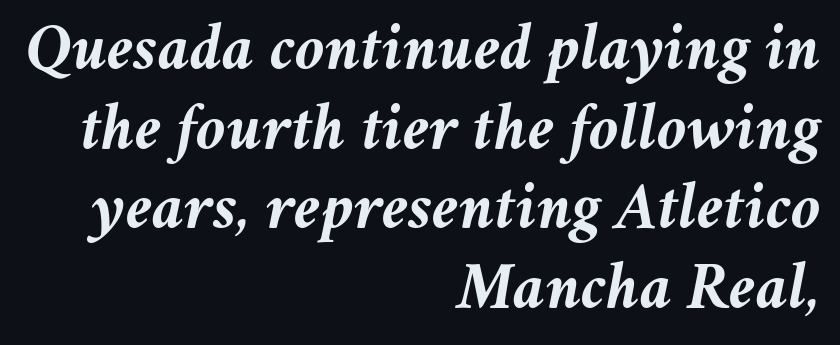
Q: Is the text bold? A: Yes.
Q: Is the text italic (slanted)? A: Yes, it leans right by about 11 degrees.
Q: Is the text underlined? A: No.
Q: How is the paragraph aligned? A: Right-aligned.
Q: Is the spacing between letters normal or unusually wide? A: Normal.
Q: Width (condensed, normal, or wide)? A: Normal.
Q: Stroke contrast? A: Medium.
Q: x-height? A: Medium.
Q: Monospaced? A: No.
